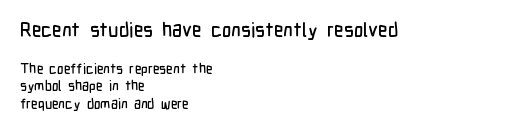
Q: Is the text italic (slanted)? A: No, it is upright.
Q: Is the text underlined? A: No.
Q: How is the paragraph aligned? A: Left-aligned.
Q: Is the spacing between letters normal or unusually wide? A: Normal.
Q: Is the spacing between lines tight, normal or loose? A: Normal.
Q: Which block of text is set in a larger size, the first (top) or the second (bottom)? A: The first (top) one.
